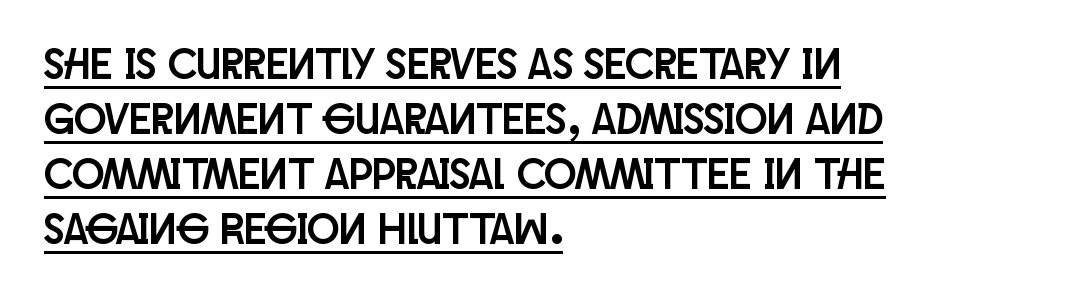
The image shows 43 px condensed sans-serif type, upright; set left-aligned, normal line spacing (1.28x), normal letter spacing, underlined; low stroke contrast and a large x-height.
